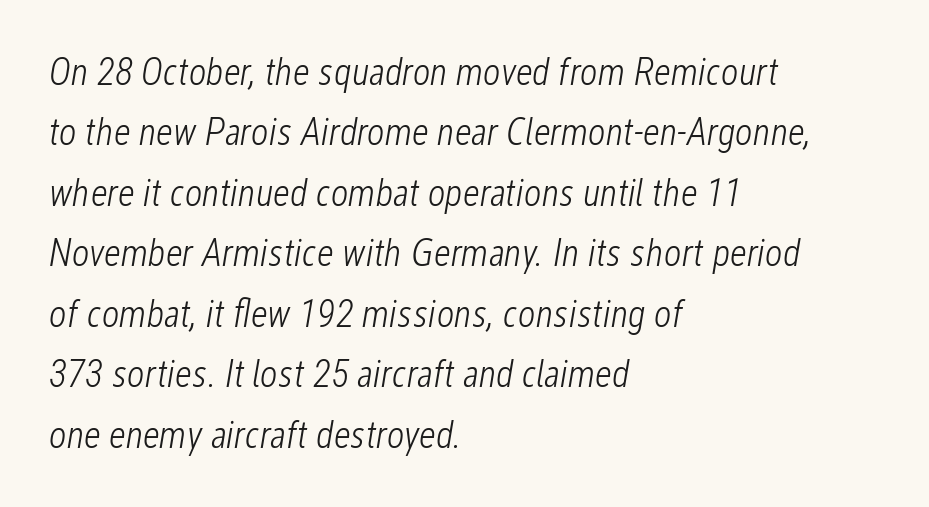
The image shows 38 px light, condensed type, italic (leaning right); set left-aligned, normal line spacing (1.59x), normal letter spacing, not underlined; low stroke contrast and a medium x-height.
